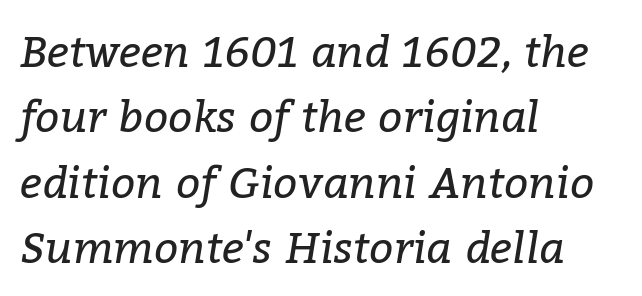
The letters advance in unequal steps, a hallmark of proportional type. What kind of face is this? One with serifs. Just letters on the line, the space beneath them empty. If you drew a ruler down the left edge, every line would touch it. Quick note: italic.
